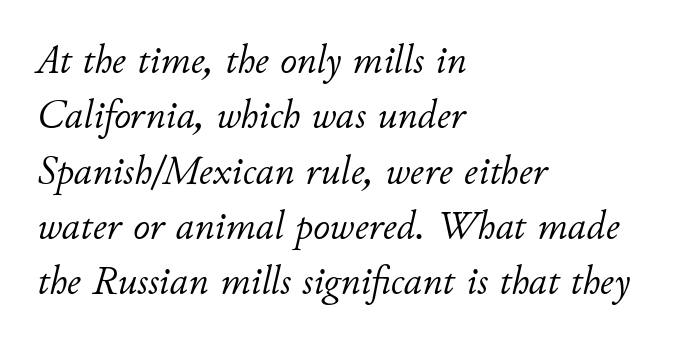
Q: Is the text bold? A: No.
Q: Is the text italic (slanted)? A: Yes, it leans right by about 11 degrees.
Q: Is the text underlined? A: No.
Q: How is the paragraph aligned? A: Left-aligned.
Q: Is the spacing between letters normal or unusually wide? A: Normal.
Q: Is the spacing between lines tight, normal or loose? A: Normal.
Q: Width (condensed, normal, or wide)? A: Normal.
Q: Stroke contrast? A: Low.
Q: x-height? A: Small.
Q: Monospaced? A: No.
